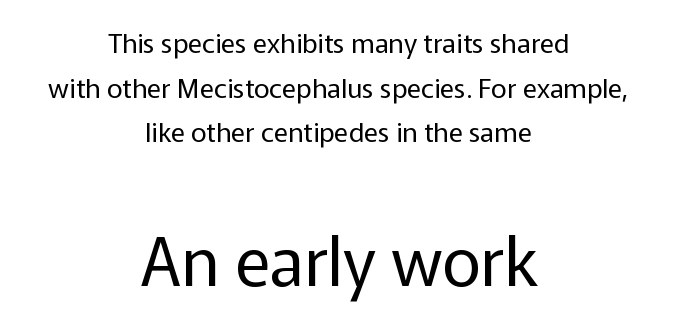
Q: Is the text bold? A: No.
Q: Is the text italic (slanted)? A: No, it is upright.
Q: Is the typeface a serif or a sans-serif typeface? A: Sans-serif.
Q: Is the text underlined? A: No.
Q: How is the paragraph aligned? A: Centered.
Q: Is the spacing between letters normal or unusually wide? A: Normal.
Q: Is the spacing between lines tight, normal or loose? A: Normal.
Q: Which block of text is set in a larger size, the first (top) or the second (bottom)? A: The second (bottom) one.
Q: Width (condensed, normal, or wide)? A: Normal.
Q: Stroke contrast? A: Low.
Q: x-height? A: Medium.
Q: Monospaced? A: No.
